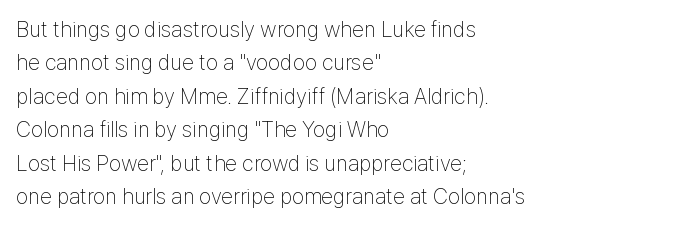
The image shows 22 px text type, upright; set left-aligned, normal line spacing (1.52x), normal letter spacing, not underlined.
